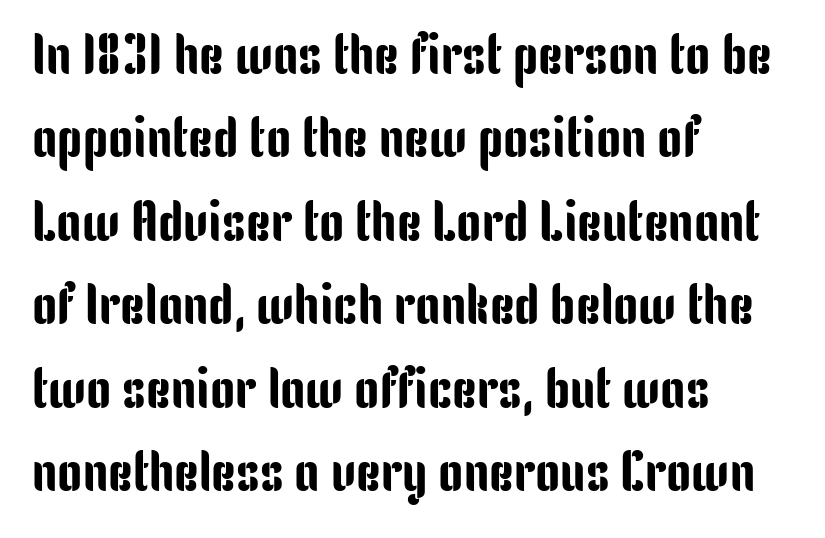
{"serif": "no", "italic": "no", "width": "condensed", "stroke_contrast": "low", "x_height": "medium", "monospaced": "no", "underline": "no", "align": "left", "line_spacing": "normal", "line_spacing_ratio": 1.49, "letter_spacing": "normal", "letter_spacing_em": 0.0, "glyph_px": 56}
